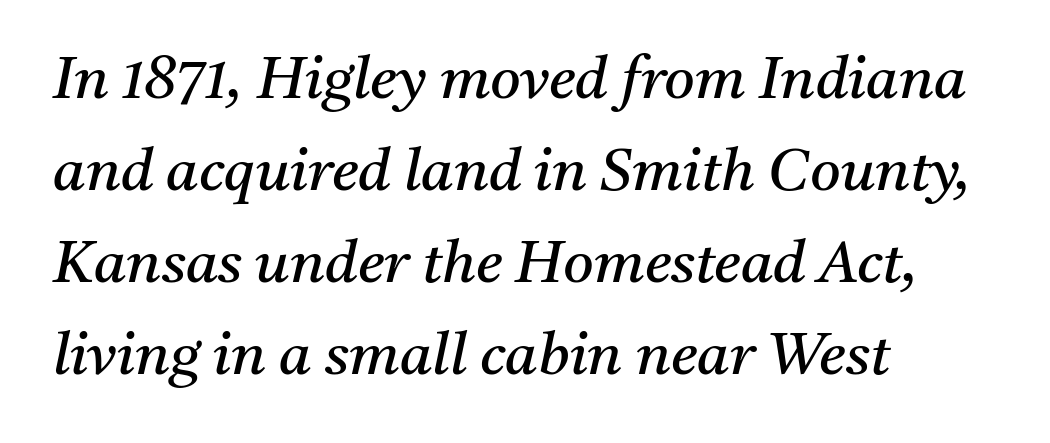
The image shows 59 px regular-weight serif type, italic (leaning right); set left-aligned, normal line spacing (1.56x), normal letter spacing, not underlined; medium stroke contrast and a medium x-height.
